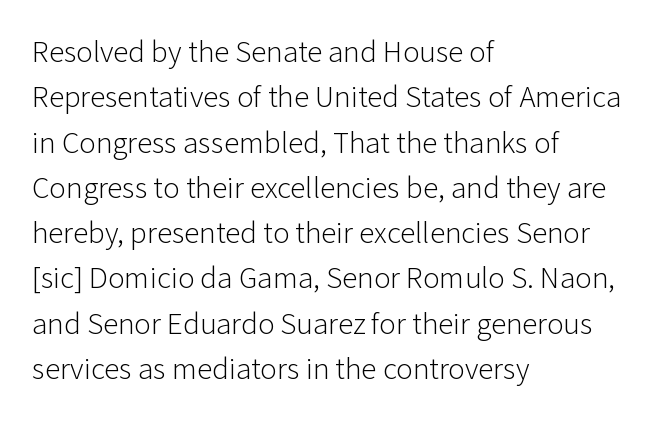
Vertical strokes here are truly vertical. Honestly, the row spacing looks completely unremarkable. What kind of face is this? One without serifs — a sans. The rendering uses natural spacing where letterforms have individual widths. A light-to-regular cut is what we see here.
